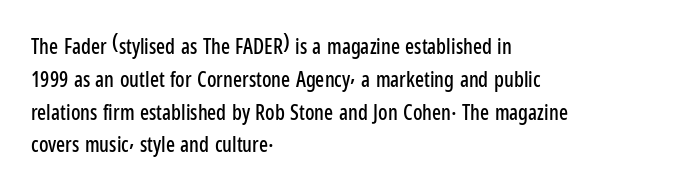
The image shows 21 px text type, upright; set left-aligned, normal line spacing (1.56x), normal letter spacing, not underlined.
